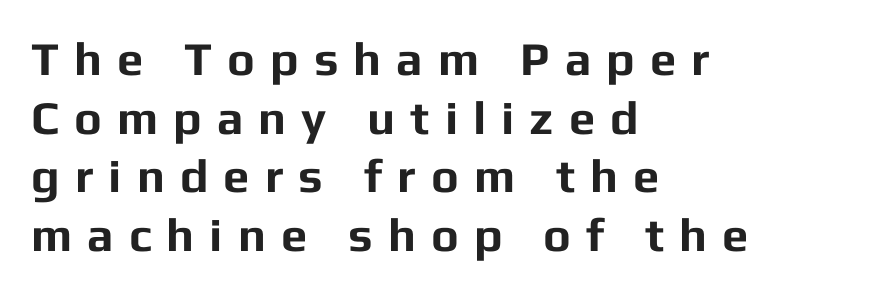
The image shows 47 px bold sans-serif type, upright; set left-aligned, normal line spacing (1.25x), unusually wide letter spacing (+0.32 em), not underlined; low stroke contrast and a medium x-height.
